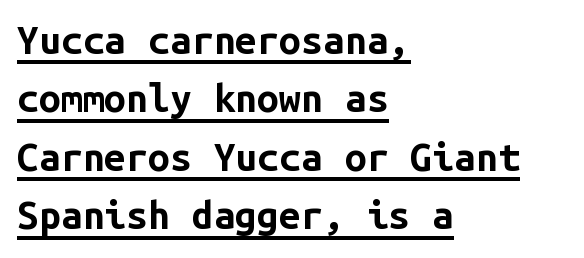
Q: Is the text bold? A: Yes.
Q: Is the text italic (slanted)? A: No, it is upright.
Q: Is the typeface a serif or a sans-serif typeface? A: Sans-serif.
Q: Is the text underlined? A: Yes.
Q: How is the paragraph aligned? A: Left-aligned.
Q: Is the spacing between letters normal or unusually wide? A: Normal.
Q: Is the spacing between lines tight, normal or loose? A: Normal.
Q: Width (condensed, normal, or wide)? A: Normal.
Q: Stroke contrast? A: Low.
Q: x-height? A: Medium.
Q: Monospaced? A: Yes.
